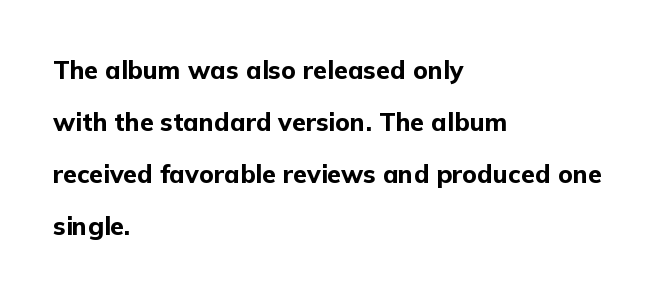
The image shows 25 px bold type, upright; set left-aligned, loose line spacing (2.08x), normal letter spacing, not underlined.
